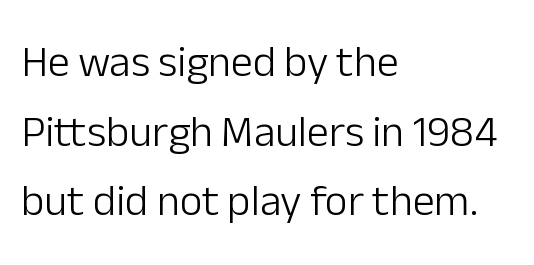
Each letter's strokes conclude bluntly, with no projecting serifs. How would I describe the line gaps? Plain and ordinary. The axis of the letterforms is exactly vertical. The typesetting does not lean heavy: it is not bold. A student would call this left alignment; a typographer would say flush left, rag right.
